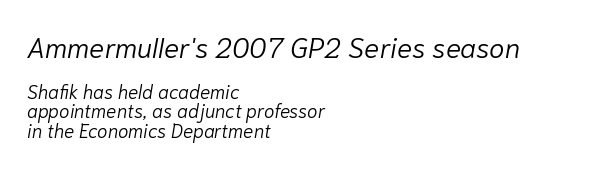
The line texture is even and compact thanks to regular tracking. Block one is the big one; block two sits smaller underneath. Unbolded letterforms with no extra heft. A typesetter would call this proportional, since set widths differ per character.
